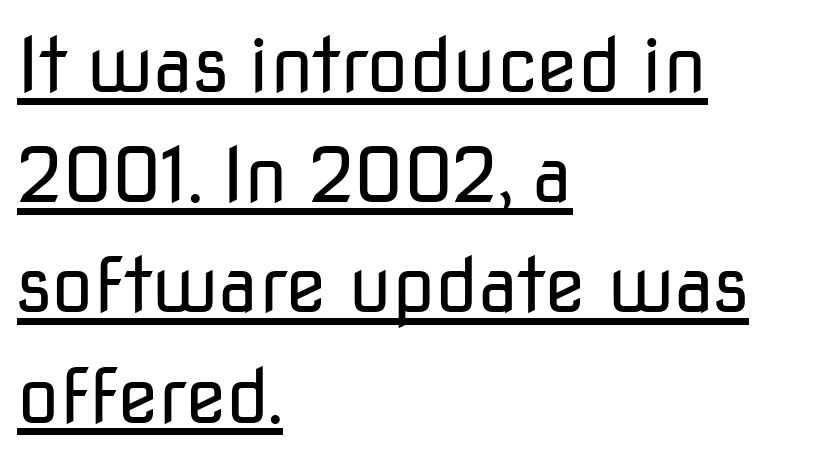
Q: Is the text bold? A: No.
Q: Is the text italic (slanted)? A: No, it is upright.
Q: Is the typeface a serif or a sans-serif typeface? A: Sans-serif.
Q: Is the text underlined? A: Yes.
Q: How is the paragraph aligned? A: Left-aligned.
Q: Is the spacing between letters normal or unusually wide? A: Normal.
Q: Is the spacing between lines tight, normal or loose? A: Normal.
Q: Width (condensed, normal, or wide)? A: Normal.
Q: Stroke contrast? A: Low.
Q: x-height? A: Medium.
Q: Monospaced? A: No.
